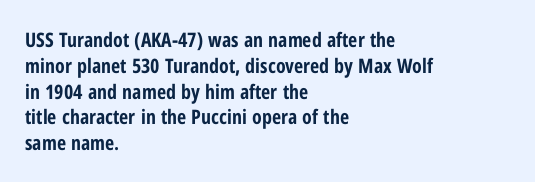
Q: Is the text bold? A: Yes.
Q: Is the text italic (slanted)? A: No, it is upright.
Q: Is the text underlined? A: No.
Q: How is the paragraph aligned? A: Left-aligned.
Q: Is the spacing between letters normal or unusually wide? A: Normal.
Q: Is the spacing between lines tight, normal or loose? A: Normal.
